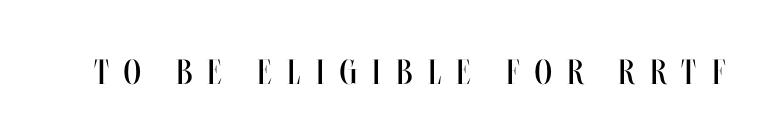
{"italic": "no", "bold": "no", "weight": "regular", "width": "condensed", "stroke_contrast": "medium", "x_height": "large", "monospaced": "no", "underline": "no", "letter_spacing": "wide", "letter_spacing_em": 0.44, "glyph_px": 35}
